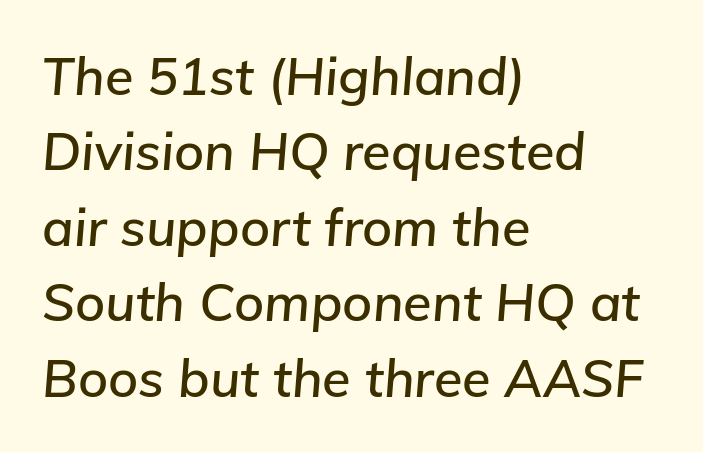
{"italic": "yes", "lean": "right", "slant_degrees": 5, "width": "normal", "stroke_contrast": "low", "x_height": "medium", "monospaced": "no", "underline": "no", "align": "left", "line_spacing": "normal", "line_spacing_ratio": 1.45, "letter_spacing": "normal", "letter_spacing_em": 0.0, "glyph_px": 52}
